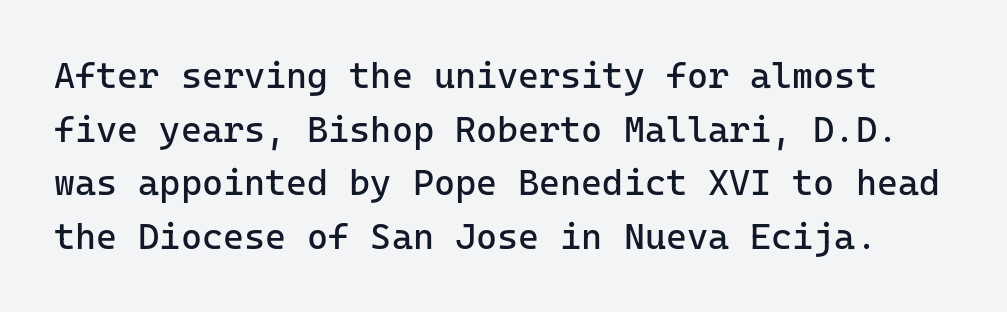
Q: Is the text bold? A: No.
Q: Is the text italic (slanted)? A: No, it is upright.
Q: Is the typeface a serif or a sans-serif typeface? A: Sans-serif.
Q: Is the text underlined? A: No.
Q: Is the spacing between letters normal or unusually wide? A: Normal.
Q: Is the spacing between lines tight, normal or loose? A: Normal.
Q: Width (condensed, normal, or wide)? A: Normal.
Q: Stroke contrast? A: Low.
Q: x-height? A: Medium.
Q: Monospaced? A: Yes.
